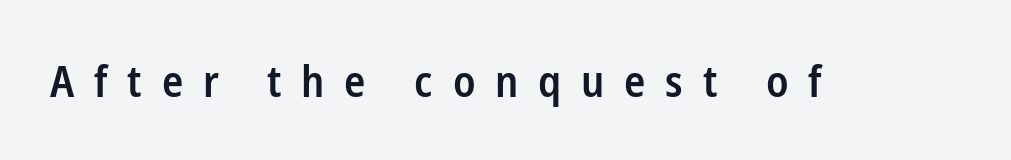
Q: Is the text bold? A: Semi-bold.
Q: Is the text italic (slanted)? A: No, it is upright.
Q: Is the typeface a serif or a sans-serif typeface? A: Sans-serif.
Q: Is the text underlined? A: No.
Q: Is the spacing between letters normal or unusually wide? A: Unusually wide.
Q: Width (condensed, normal, or wide)? A: Condensed.
Q: Stroke contrast? A: Low.
Q: x-height? A: Medium.
Q: Monospaced? A: No.
